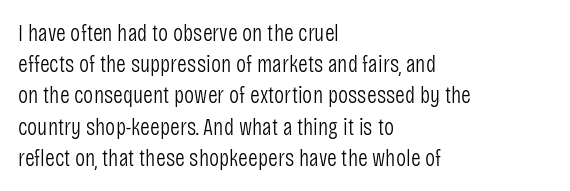
Q: Is the text bold? A: No.
Q: Is the text italic (slanted)? A: No, it is upright.
Q: Is the text underlined? A: No.
Q: How is the paragraph aligned? A: Left-aligned.
Q: Is the spacing between letters normal or unusually wide? A: Normal.
Q: Is the spacing between lines tight, normal or loose? A: Normal.
